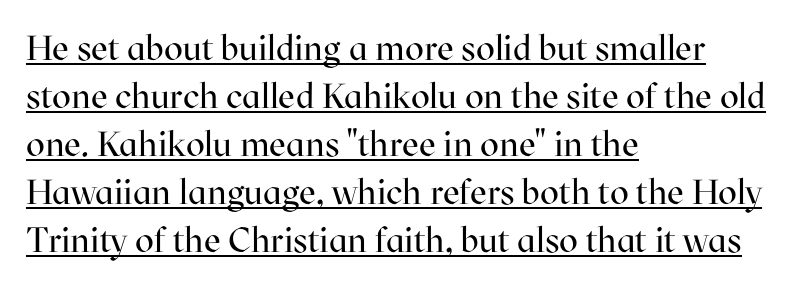
Horizontal alignment here is leftward, the default for most running prose. Leading: standard. Proportional: the letters do not fall into vertical columns. I'd call this a serif setting — the letters wear small feet. Every stem runs plumb, perpendicular to the baseline. The rendering uses the underline text-decoration.
